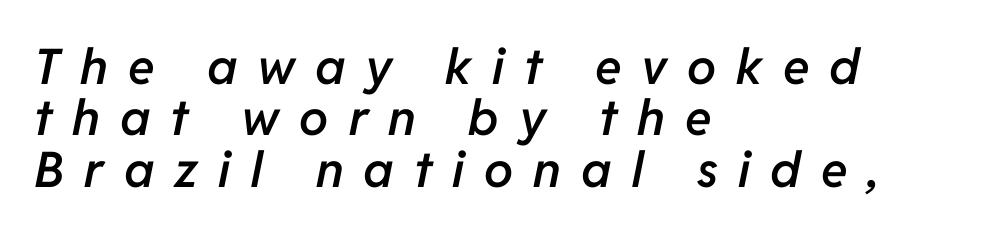
Spacing between characters has been opened up far beyond the box default. This rendering features lettering with no underline. The setting favours the left margin, as ordinary paragraphs usually do. If you measured baseline to baseline, you'd find a short distance. The glyphs have the mass of a demibold cut, below bold. The face used here is proportionally spaced, like ordinary book or web type.
